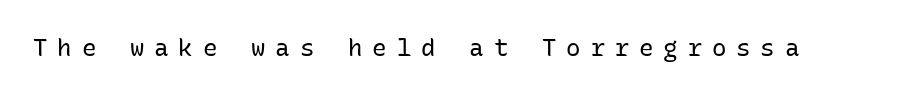
A typesetter would mark this as roman, not italic. The glyphs are unaccompanied by any horizontal stroke below them. Someone cranked the tracking dial way up on this one. The font is comparable to plain body text, perhaps lighter.
